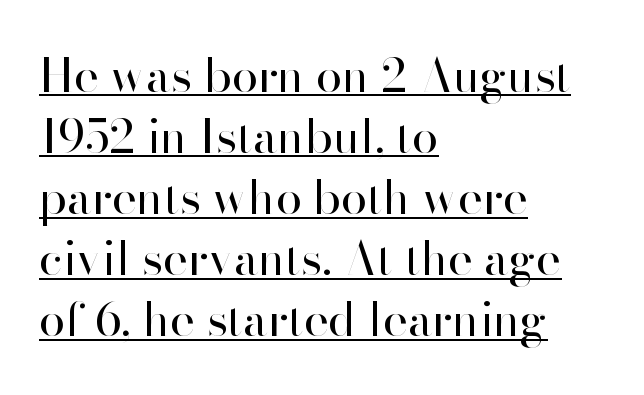
The image shows 47 px regular-weight sans-serif type, upright; set left-aligned, normal line spacing (1.3x), normal letter spacing, underlined; high stroke contrast and a small x-height.
